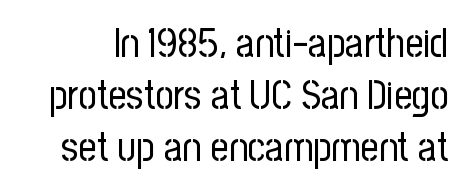
{"serif": "no", "italic": "no", "bold": "no", "weight": "regular", "width": "condensed", "stroke_contrast": "low", "x_height": "medium", "monospaced": "no", "underline": "no", "line_spacing": "normal", "line_spacing_ratio": 1.3, "letter_spacing": "normal", "letter_spacing_em": 0.0, "glyph_px": 40}
